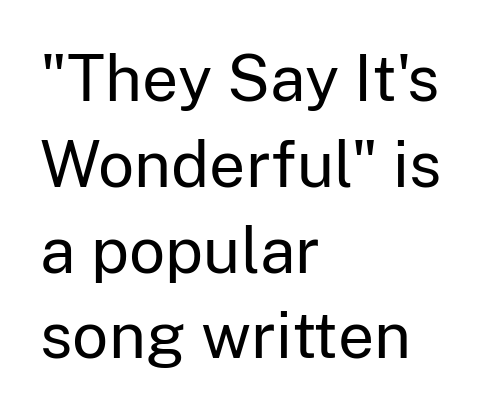
The image shows 64 px regular-weight sans-serif type, upright; set left-aligned, normal line spacing (1.34x), normal letter spacing, not underlined; low stroke contrast and a medium x-height.
